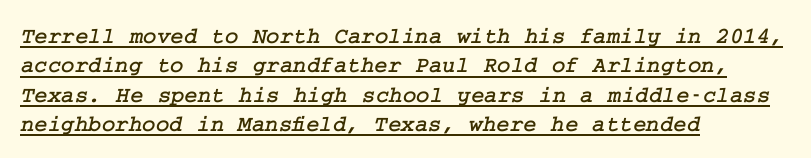
The image shows 23 px text type; set left-aligned, normal line spacing (1.28x), normal letter spacing, underlined.
